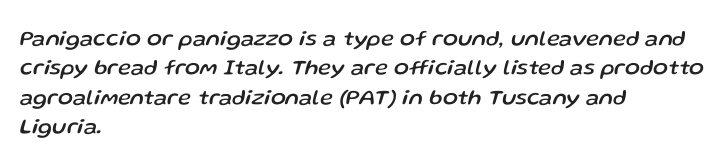
{"italic": "yes", "lean": "right", "slant_degrees": 13, "underline": "no", "align": "left", "line_spacing": "normal", "line_spacing_ratio": 1.34, "letter_spacing": "normal", "letter_spacing_em": 0.0, "glyph_px": 22}
